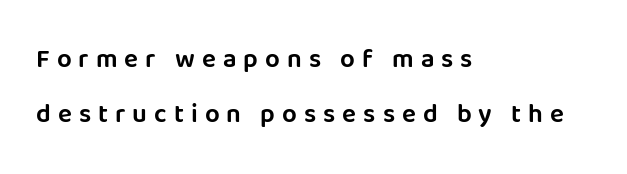
The face used here is rendered with a markedly widened letterfit. Leading is clearly above the norm, producing a sparse column. Leftover space on each line is placed entirely after the last word. A clean baseline with only descenders dipping below it. If you drew a line through each stem, it would be perfectly vertical.
